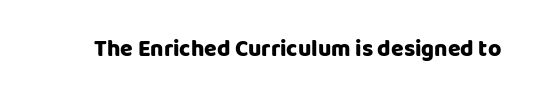
Each word holds together tightly as a unit, with standard inter-letter gaps. Posture: upright roman. The specimen omits any rule beneath the text block's lines.
